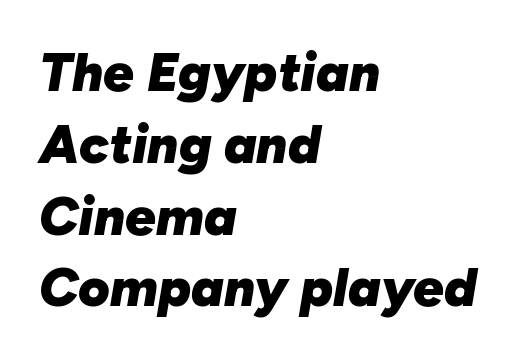
Q: Is the text bold? A: Yes.
Q: Is the text italic (slanted)? A: Yes, it leans right by about 10 degrees.
Q: Is the text underlined? A: No.
Q: How is the paragraph aligned? A: Left-aligned.
Q: Is the spacing between letters normal or unusually wide? A: Normal.
Q: Is the spacing between lines tight, normal or loose? A: Normal.
Q: Width (condensed, normal, or wide)? A: Normal.
Q: Stroke contrast? A: Low.
Q: x-height? A: Medium.
Q: Monospaced? A: No.
